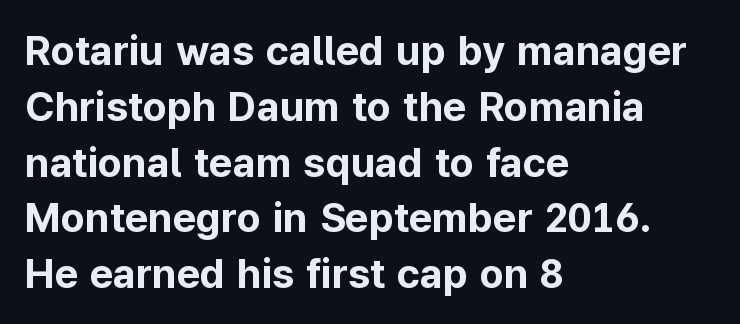
The strip under each line holds only bare page. When letters stand straight like this, we call the style roman or upright. Line beginnings align vertically; line endings do not. These lines sit exactly where default settings would place them. Short note: letters normally spaced.
